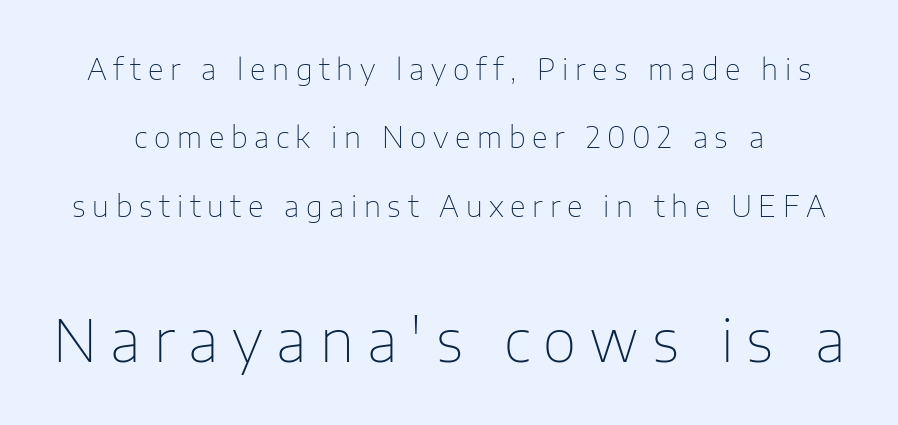
Q: Is the text bold? A: No.
Q: Is the text italic (slanted)? A: No, it is upright.
Q: Is the typeface a serif or a sans-serif typeface? A: Sans-serif.
Q: Is the text underlined? A: No.
Q: Is the spacing between letters normal or unusually wide? A: Unusually wide.
Q: Is the spacing between lines tight, normal or loose? A: Loose.
Q: Which block of text is set in a larger size, the first (top) or the second (bottom)? A: The second (bottom) one.
Q: Width (condensed, normal, or wide)? A: Normal.
Q: Stroke contrast? A: Low.
Q: x-height? A: Medium.
Q: Monospaced? A: No.
